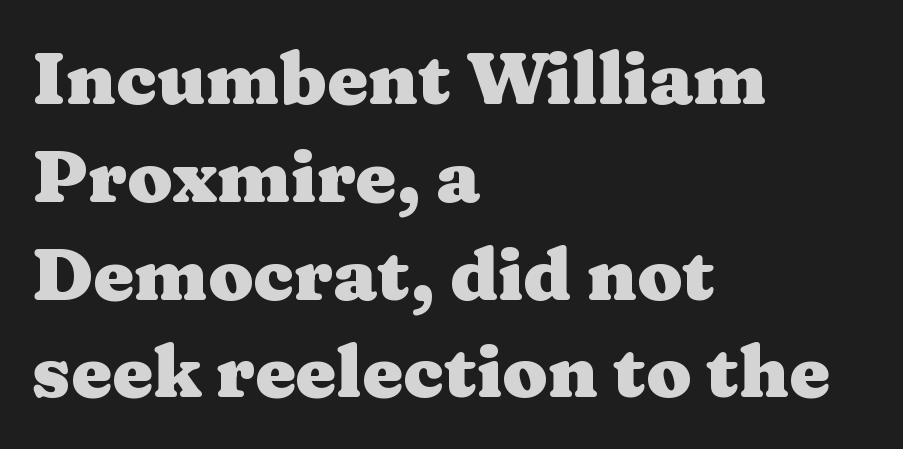
The letters stand upright; this is a roman face. Check the space under the baseline: it is left empty. Think of a printed novel: that variable character pitch is what you see here. The face used here has the dense, thick strokes of a bold. Does the type have serifs? Yes, each stem ends in a small foot.
